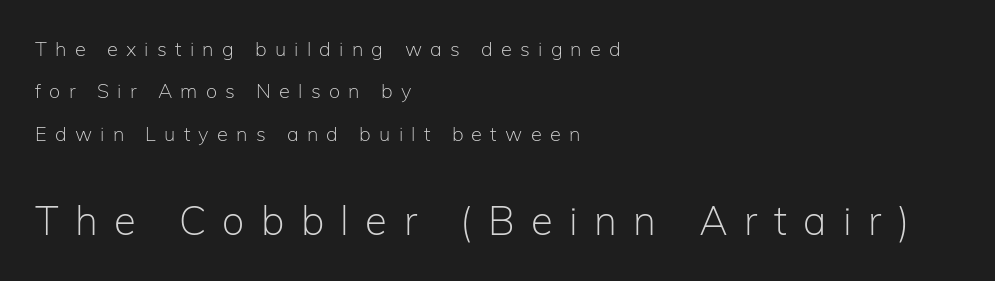
{"serif": "no", "italic": "no", "bold": "no", "weight": "light", "width": "normal", "stroke_contrast": "low", "x_height": "medium", "monospaced": "no", "underline": "no", "align": "left", "line_spacing": "loose", "line_spacing_ratio": 2.12, "letter_spacing": "wide", "letter_spacing_em": 0.41, "larger_block": "second", "size_ratio": 2.0, "glyph_px": 40}
